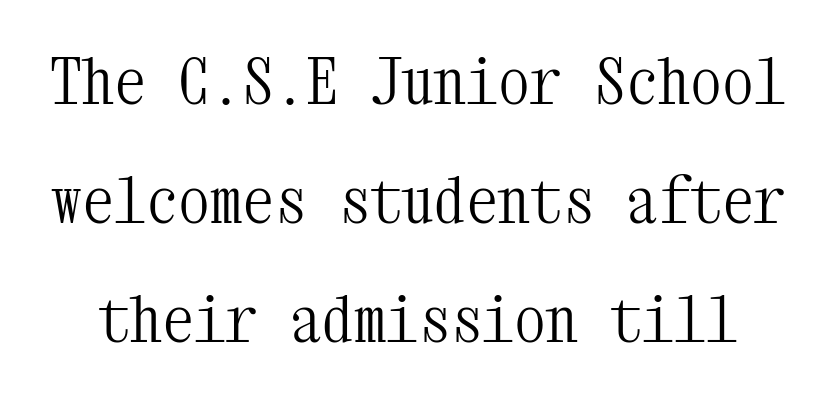
Bold? No — there's no thickening of the strokes. Vertical strokes here are truly vertical. The line texture is even and compact thanks to regular tracking. Words float on clear page, feet unadorned.
